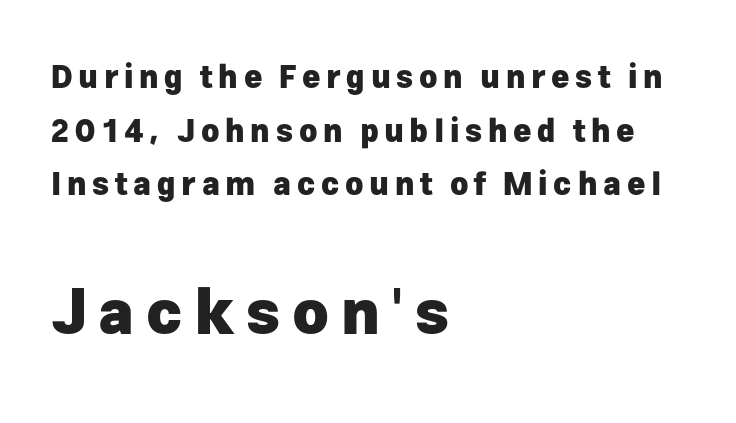
The image shows 62 px heavy sans-serif type, upright; set left-aligned, line spacing 1.73x, not underlined; the second (bottom) block is 2.0x larger; low stroke contrast and a medium x-height.
